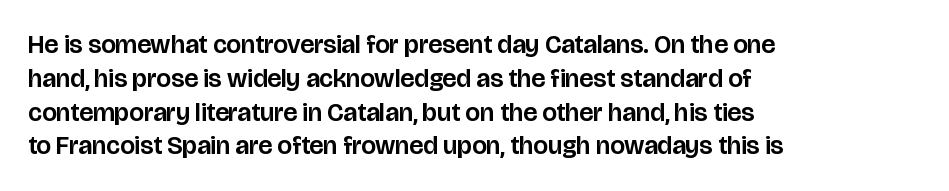
Q: Is the text italic (slanted)? A: No, it is upright.
Q: Is the text underlined? A: No.
Q: How is the paragraph aligned? A: Left-aligned.
Q: Is the spacing between letters normal or unusually wide? A: Normal.
Q: Is the spacing between lines tight, normal or loose? A: Normal.
